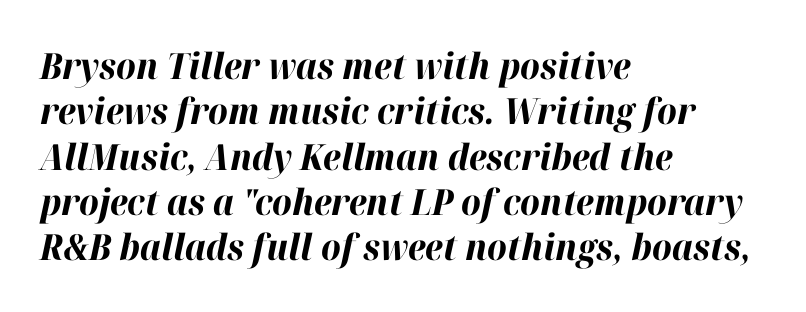
In terms of posture, this sample is oblique. The compositor pushed each line to the left boundary. No word sits above an underline. Students, this is bold: see how much ink each stroke carries.
